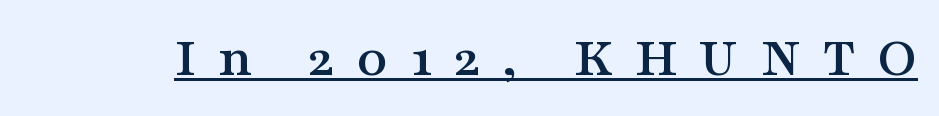
Q: Is the text italic (slanted)? A: No, it is upright.
Q: Is the typeface a serif or a sans-serif typeface? A: Serif.
Q: Is the text underlined? A: Yes.
Q: Is the spacing between letters normal or unusually wide? A: Unusually wide.
Q: Width (condensed, normal, or wide)? A: Wide.
Q: Stroke contrast? A: Medium.
Q: x-height? A: Medium.
Q: Monospaced? A: No.
